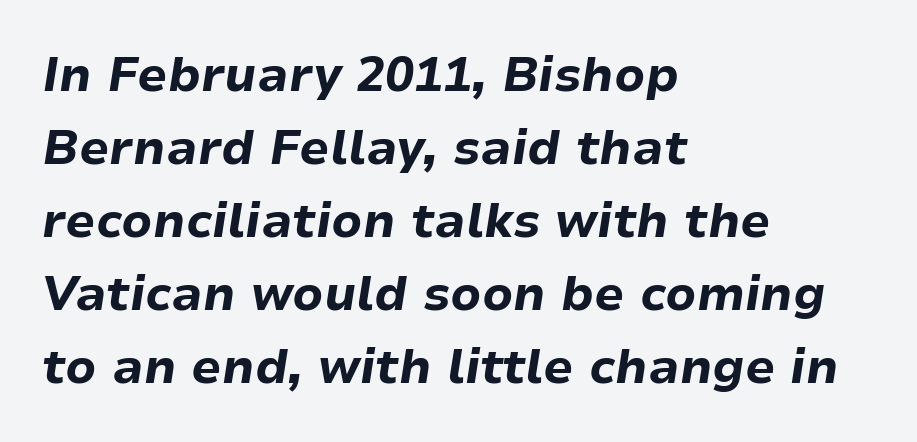
{"italic": "yes", "lean": "right", "slant_degrees": 9, "bold": "yes", "weight": "bold", "width": "normal", "stroke_contrast": "low", "x_height": "medium", "monospaced": "no", "underline": "no", "align": "left", "line_spacing": "normal", "line_spacing_ratio": 1.52, "letter_spacing": "normal", "letter_spacing_em": 0.0, "glyph_px": 48}
